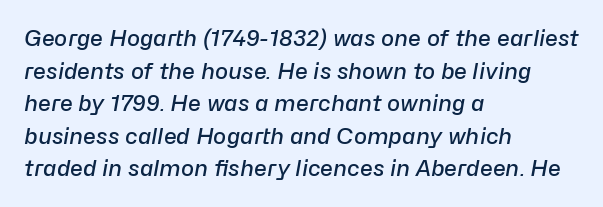
In terms of weight, the rendering is demibold, just under bold. Descender tails drop into unmarked territory. Posture: slanted. Look at the tracking — it's just the regular setting, nothing added.
